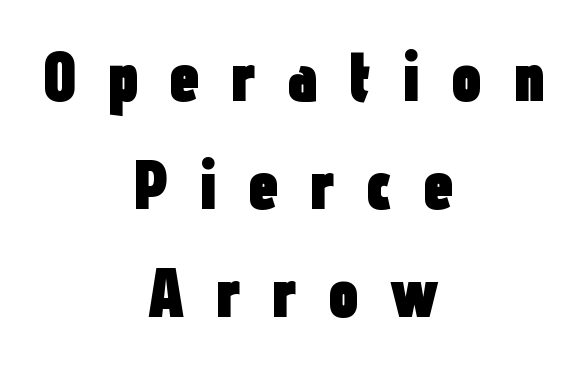
Its strokes are broad and dark, the hallmark of bold type. What kind of face is this? One without serifs — a sans. Compared with a flush-left layout, this one balances lines on the center instead. The designer left line spacing at the default.
